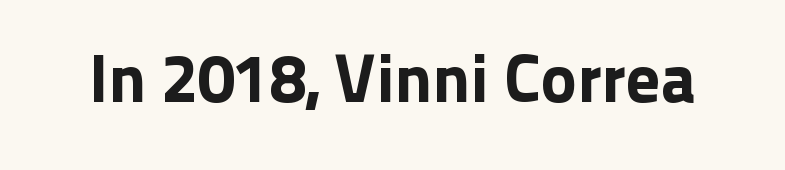
Q: Is the text italic (slanted)? A: No, it is upright.
Q: Is the typeface a serif or a sans-serif typeface? A: Sans-serif.
Q: Is the text underlined? A: No.
Q: Is the spacing between letters normal or unusually wide? A: Normal.
Q: Width (condensed, normal, or wide)? A: Normal.
Q: Stroke contrast? A: Low.
Q: x-height? A: Medium.
Q: Monospaced? A: No.
